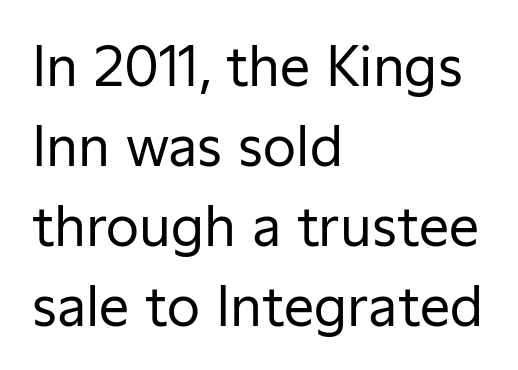
The rendering uses natural spacing where letterforms have individual widths. Between one letter and the next there's only the usual sliver of space. The face looks like a standard text weight, possibly lighter. The type family on display is of the sans-serif kind. Interline gaps are of average width in this sample.
